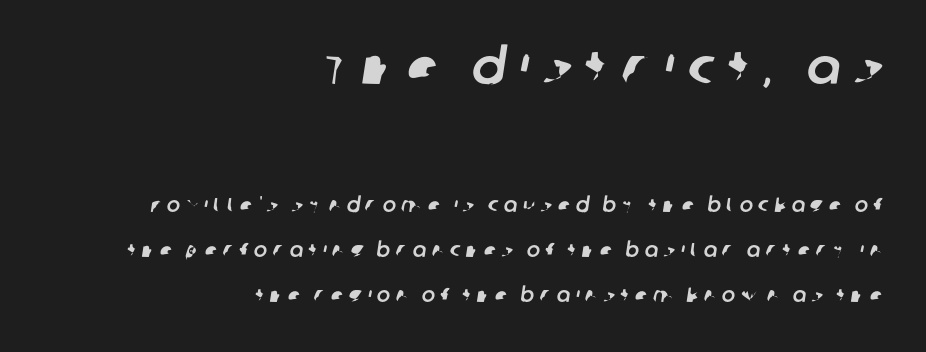
The image shows 50 px sans-serif type; set right-aligned, loose line spacing (2.23x), unusually wide letter spacing (+0.28 em), not underlined; the first (top) block is 2.5x larger; low stroke contrast and a large x-height.
